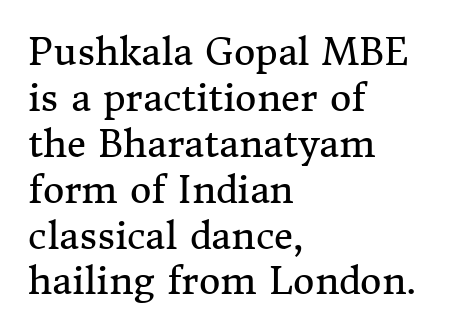
Line starts are locked; line ends wander. A typesetter would label this face a serif. Posture: vertical. Beneath every word, the page is bare. The type is set solid horizontally, with unmodified tracking. Stroke mass is kept to a normal reading level or below.
